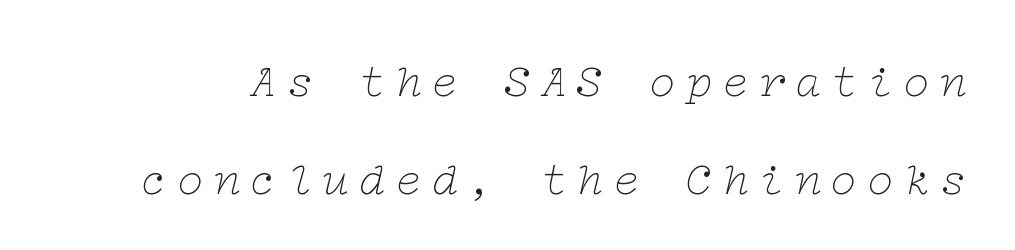
The font's italic variant was chosen for this text. Beneath every word, the page is bare. Font category for this specimen: serif. Weight: regular or lighter. A typesetter would call this leading open, well beyond the default.
